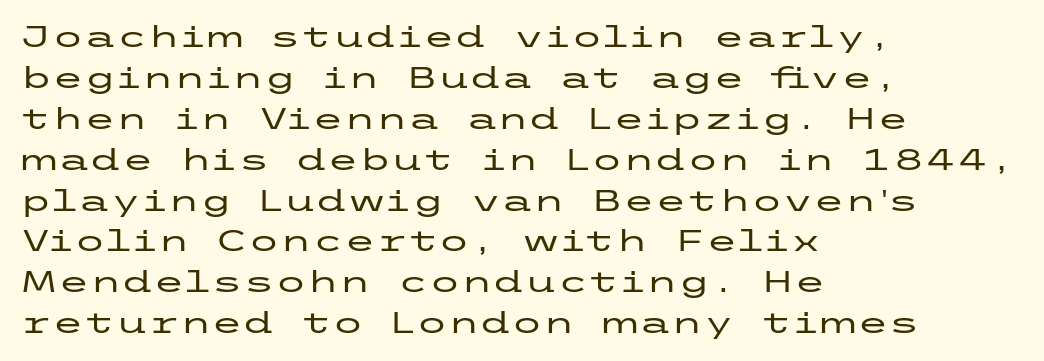
Horizontal bands of white between lines are of average thickness. Quick note: underline off. You can tell it's not italic because the verticals are truly vertical. This sample uses plain, unmodified letter spacing.
